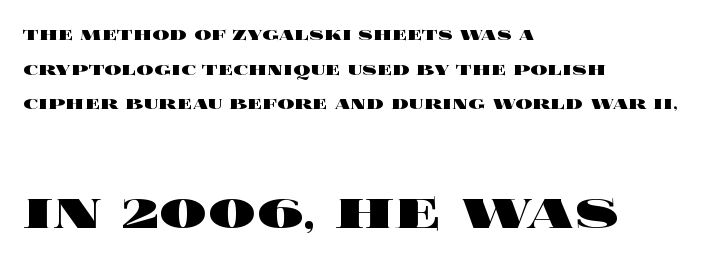
The image shows 64 px heavy, wide type, upright; set left-aligned, normal line spacing (1.65x), normal letter spacing, not underlined; the second (bottom) block is 3.05x larger; a large x-height.
